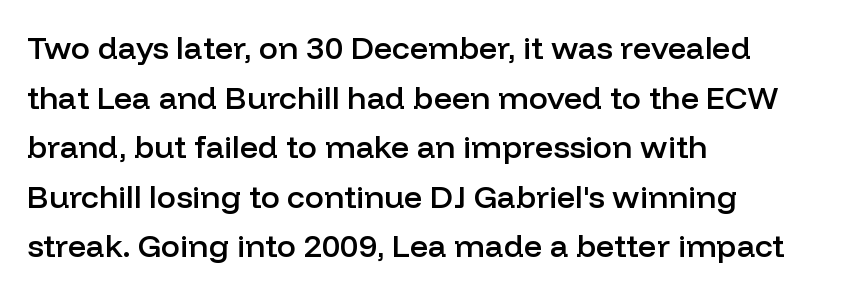
Q: Is the text bold? A: Semi-bold.
Q: Is the text italic (slanted)? A: No, it is upright.
Q: Is the typeface a serif or a sans-serif typeface? A: Sans-serif.
Q: Is the text underlined? A: No.
Q: How is the paragraph aligned? A: Left-aligned.
Q: Is the spacing between letters normal or unusually wide? A: Normal.
Q: Is the spacing between lines tight, normal or loose? A: Normal.
Q: Width (condensed, normal, or wide)? A: Normal.
Q: Stroke contrast? A: Low.
Q: x-height? A: Medium.
Q: Monospaced? A: No.
